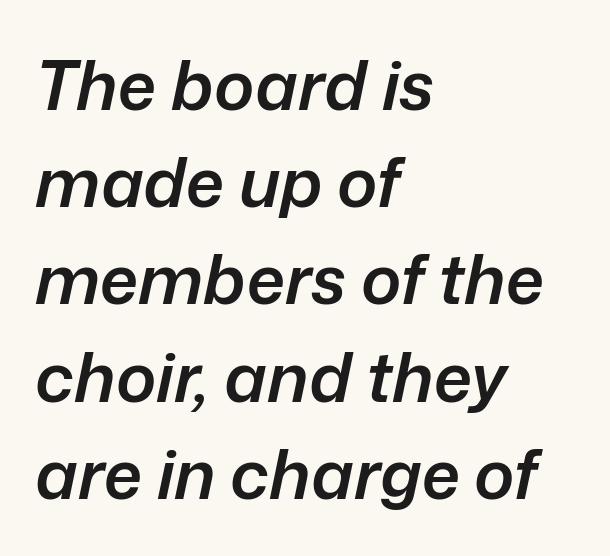
Q: Is the text bold? A: Semi-bold.
Q: Is the text italic (slanted)? A: Yes, it leans right by about 12 degrees.
Q: Is the text underlined? A: No.
Q: How is the paragraph aligned? A: Left-aligned.
Q: Is the spacing between letters normal or unusually wide? A: Normal.
Q: Is the spacing between lines tight, normal or loose? A: Normal.
Q: Width (condensed, normal, or wide)? A: Normal.
Q: Stroke contrast? A: Low.
Q: x-height? A: Medium.
Q: Monospaced? A: No.
